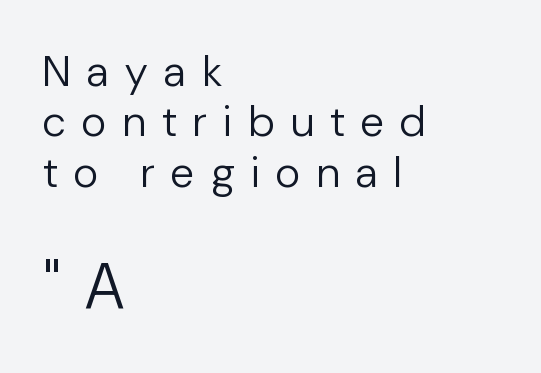
Q: Is the text bold? A: No.
Q: Is the text italic (slanted)? A: No, it is upright.
Q: Is the typeface a serif or a sans-serif typeface? A: Sans-serif.
Q: Is the text underlined? A: No.
Q: How is the paragraph aligned? A: Left-aligned.
Q: Is the spacing between letters normal or unusually wide? A: Unusually wide.
Q: Which block of text is set in a larger size, the first (top) or the second (bottom)? A: The second (bottom) one.
Q: Width (condensed, normal, or wide)? A: Normal.
Q: Stroke contrast? A: Low.
Q: x-height? A: Medium.
Q: Monospaced? A: No.
